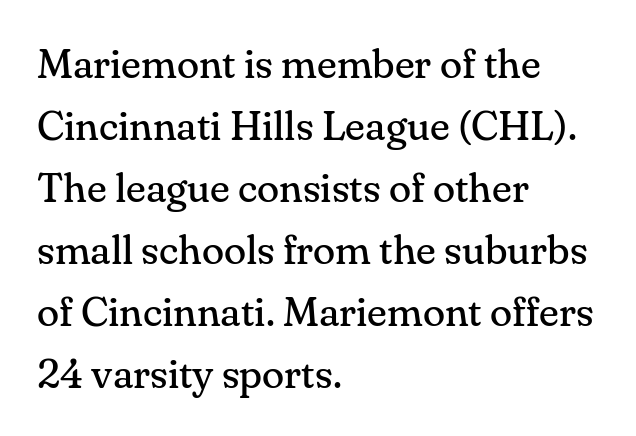
{"serif": "yes", "italic": "no", "bold": "no", "weight": "regular", "width": "normal", "stroke_contrast": "medium", "x_height": "small", "monospaced": "no", "underline": "no", "align": "left", "line_spacing": "normal", "line_spacing_ratio": 1.51, "letter_spacing": "normal", "letter_spacing_em": 0.0, "glyph_px": 41}
